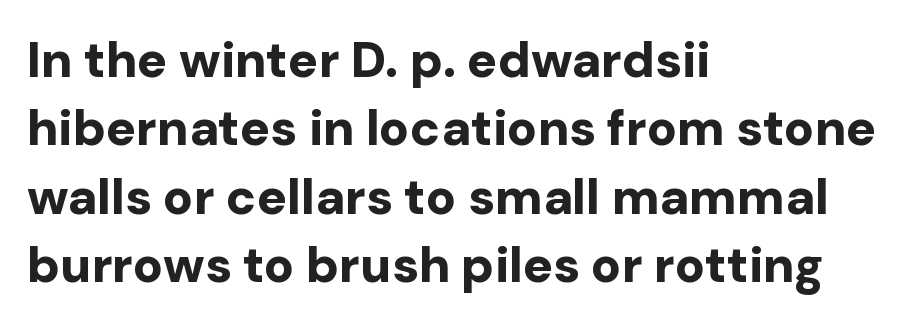
The image shows 50 px bold sans-serif type, upright; set left-aligned, normal line spacing (1.37x), normal letter spacing, not underlined; low stroke contrast and a medium x-height.
